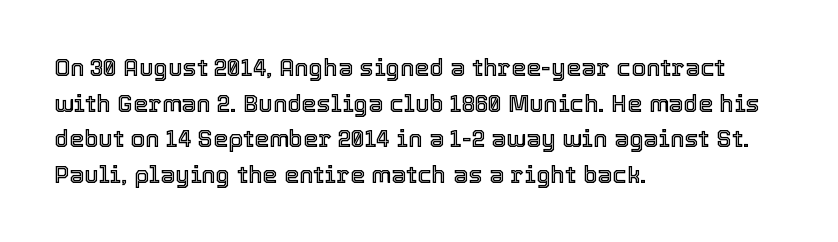
Q: Is the text italic (slanted)? A: No, it is upright.
Q: Is the text underlined? A: No.
Q: How is the paragraph aligned? A: Left-aligned.
Q: Is the spacing between letters normal or unusually wide? A: Normal.
Q: Is the spacing between lines tight, normal or loose? A: Normal.
